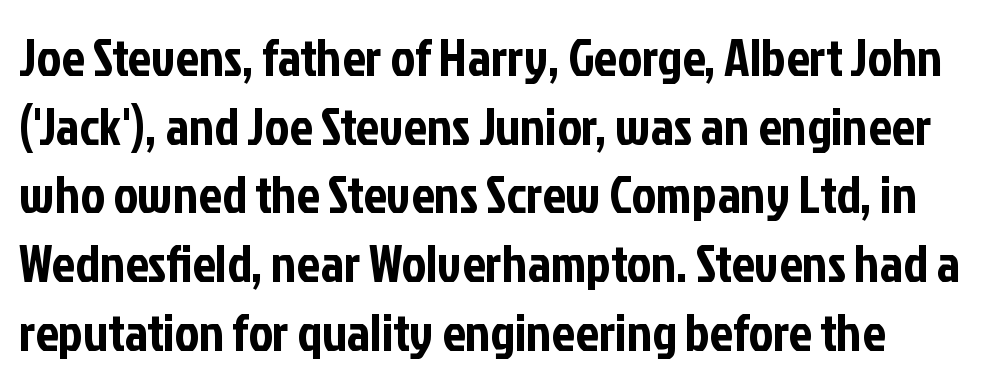
Q: Is the text italic (slanted)? A: No, it is upright.
Q: Is the typeface a serif or a sans-serif typeface? A: Sans-serif.
Q: Is the text underlined? A: No.
Q: Is the spacing between letters normal or unusually wide? A: Normal.
Q: Is the spacing between lines tight, normal or loose? A: Normal.
Q: Width (condensed, normal, or wide)? A: Condensed.
Q: Stroke contrast? A: Low.
Q: x-height? A: Medium.
Q: Monospaced? A: No.
